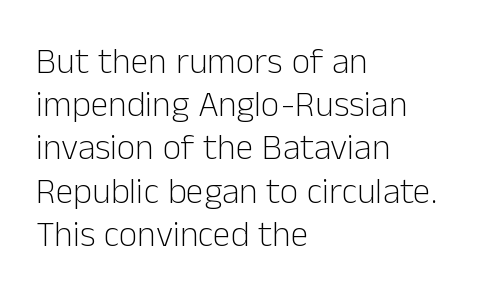
The image shows 36 px light sans-serif type, upright; set left-aligned, line spacing 1.2x, normal letter spacing, not underlined; low stroke contrast and a medium x-height.
